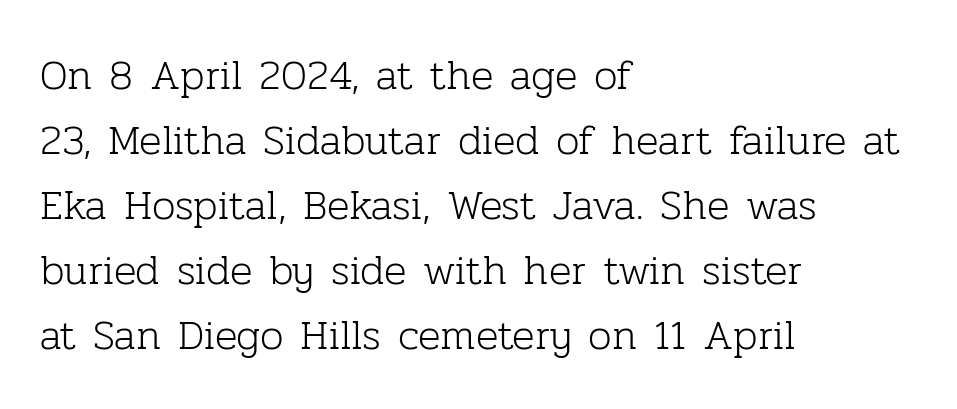
{"serif": "yes", "italic": "no", "bold": "no", "weight": "light", "width": "normal", "stroke_contrast": "low", "x_height": "medium", "monospaced": "no", "underline": "no", "align": "left", "line_spacing": "normal", "line_spacing_ratio": 1.55, "letter_spacing": "normal", "letter_spacing_em": 0.0, "glyph_px": 42}
